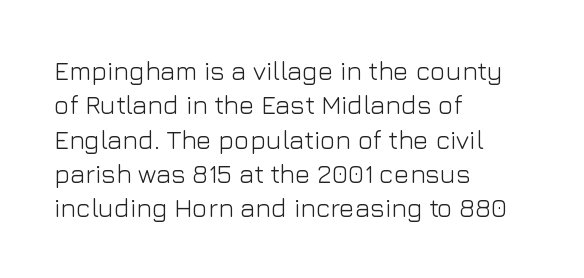
The image shows 26 px text type, upright; set left-aligned, normal line spacing (1.32x), normal letter spacing, not underlined.
